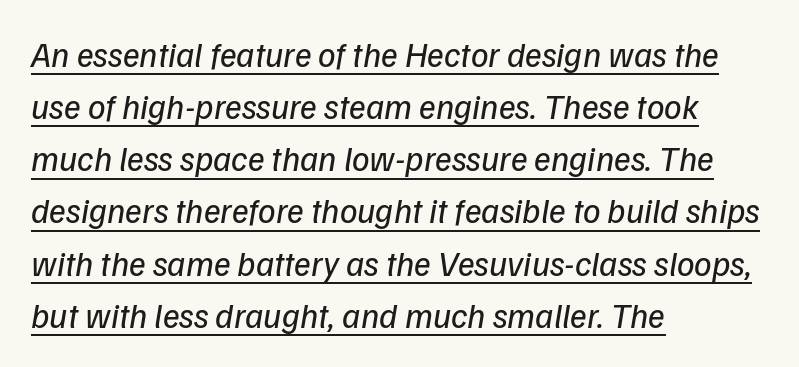
The image shows 35 px regular-weight type, italic (leaning right); set left-aligned, normal line spacing (1.49x), normal letter spacing, underlined; low stroke contrast and a medium x-height.
